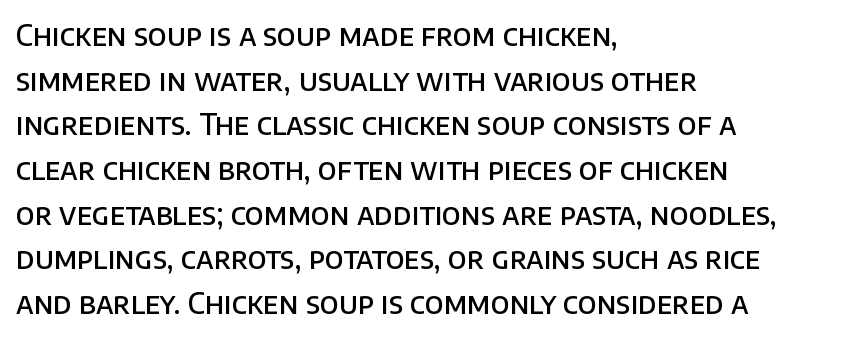
The ragged edge is on the right, which tells us the setting is flush left. The vertical gap from one line to the next is medium. Does extra space separate the letters? No, they use regular spacing. Do the characters align in a grid? No, the font is proportional.
